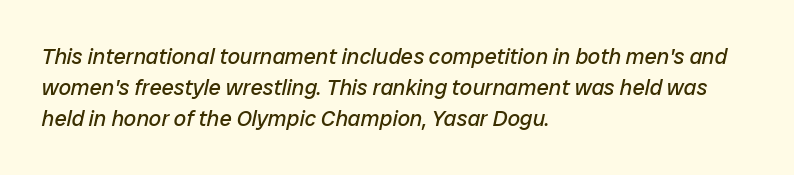
Q: Is the text bold? A: No.
Q: Is the text italic (slanted)? A: Yes, it leans right by about 12 degrees.
Q: Is the text underlined? A: No.
Q: How is the paragraph aligned? A: Left-aligned.
Q: Is the spacing between letters normal or unusually wide? A: Normal.
Q: Is the spacing between lines tight, normal or loose? A: Normal.
